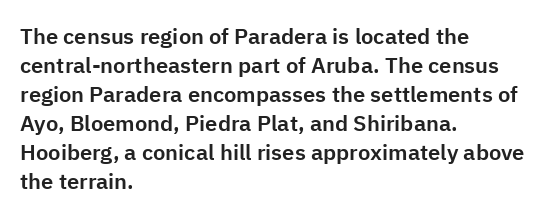
The image shows 22 px text type, upright; set left-aligned, normal line spacing (1.32x), normal letter spacing, not underlined.
